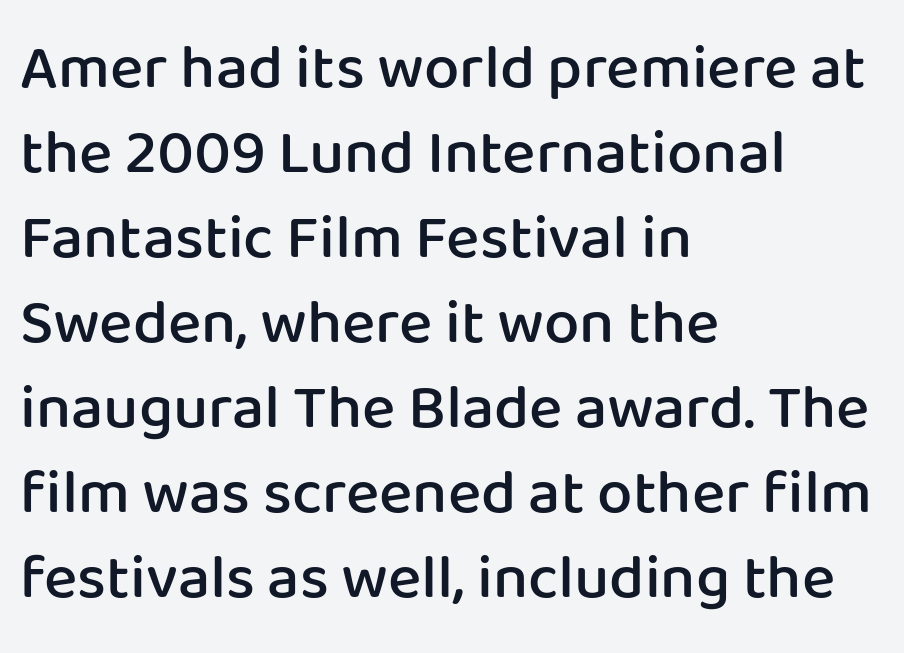
The image shows 63 px semibold sans-serif type, upright; set left-aligned, normal line spacing (1.35x), normal letter spacing, not underlined; low stroke contrast and a medium x-height.
